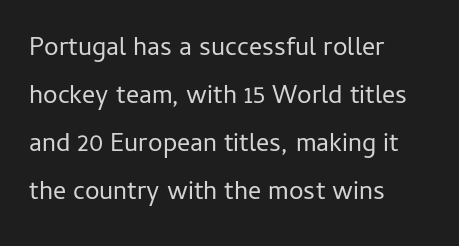
The image shows 26 px text type, upright; set left-aligned, line spacing 1.85x, normal letter spacing, not underlined.
